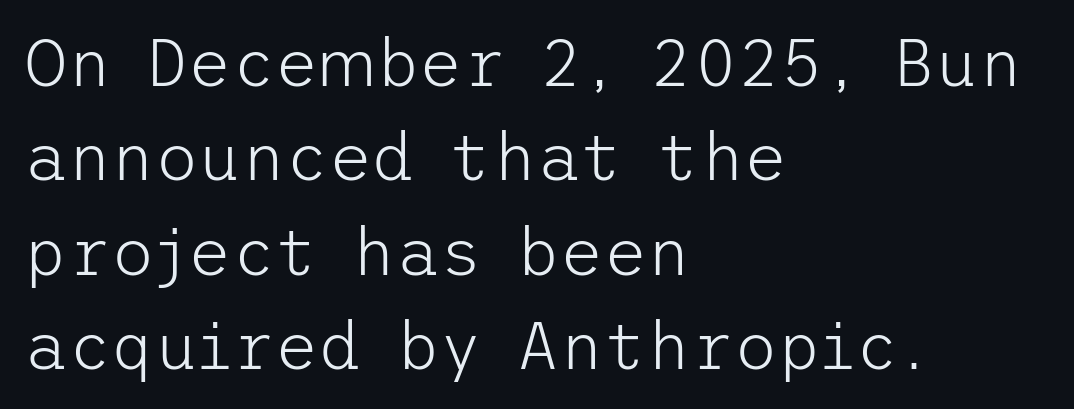
Q: Is the text bold? A: No.
Q: Is the text italic (slanted)? A: No, it is upright.
Q: Is the typeface a serif or a sans-serif typeface? A: Sans-serif.
Q: Is the text underlined? A: No.
Q: How is the paragraph aligned? A: Left-aligned.
Q: Is the spacing between letters normal or unusually wide? A: Normal.
Q: Is the spacing between lines tight, normal or loose? A: Normal.
Q: Width (condensed, normal, or wide)? A: Normal.
Q: Stroke contrast? A: Low.
Q: x-height? A: Medium.
